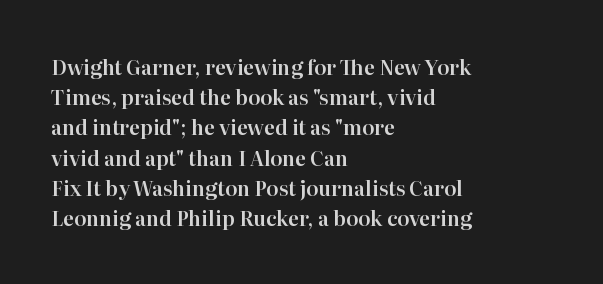
{"italic": "no", "underline": "no", "align": "left", "line_spacing": "normal", "line_spacing_ratio": 1.51, "letter_spacing": "normal", "letter_spacing_em": 0.0, "glyph_px": 20}
